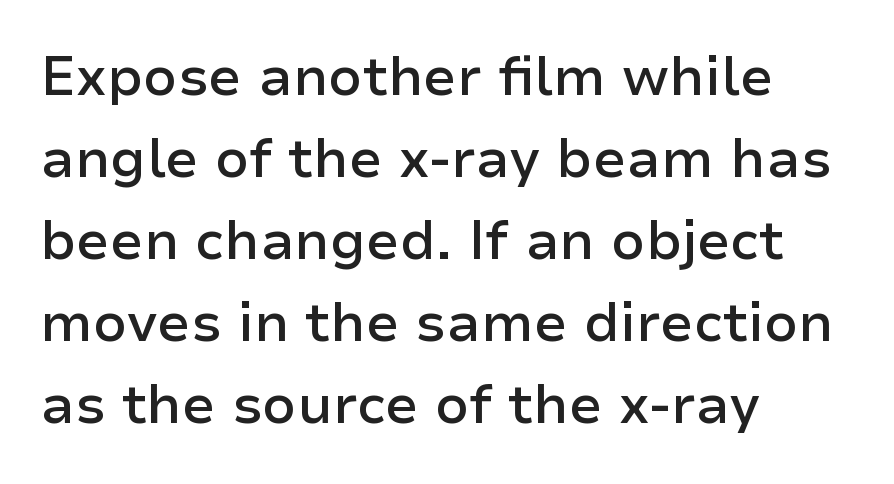
{"serif": "no", "italic": "no", "bold": "semi", "weight": "semibold", "width": "normal", "stroke_contrast": "low", "x_height": "medium", "monospaced": "no", "underline": "no", "align": "left", "line_spacing": "normal", "line_spacing_ratio": 1.52, "letter_spacing": "normal", "letter_spacing_em": 0.0, "glyph_px": 54}
